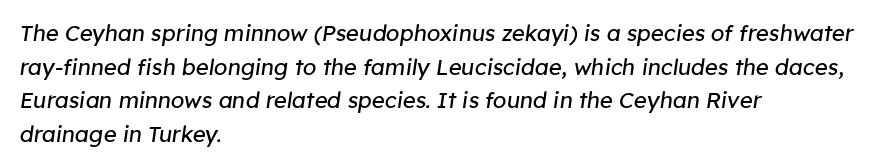
{"italic": "yes", "lean": "right", "slant_degrees": 8, "bold": "no", "underline": "no", "align": "left", "line_spacing": "normal", "line_spacing_ratio": 1.53, "letter_spacing": "normal", "letter_spacing_em": 0.0, "glyph_px": 22}
